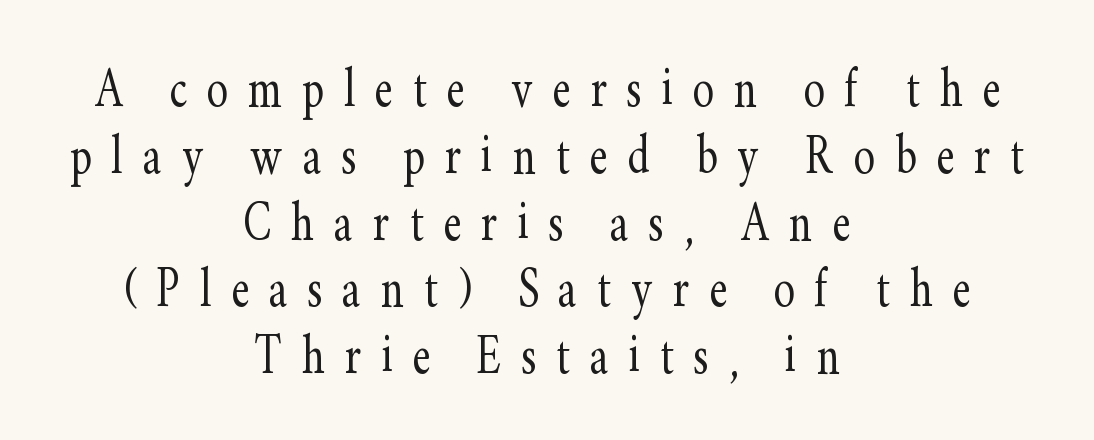
The image shows 63 px light, condensed serif type, upright; set centered, tight line spacing (1.06x), unusually wide letter spacing (+0.32 em), not underlined; low stroke contrast and a small x-height.
